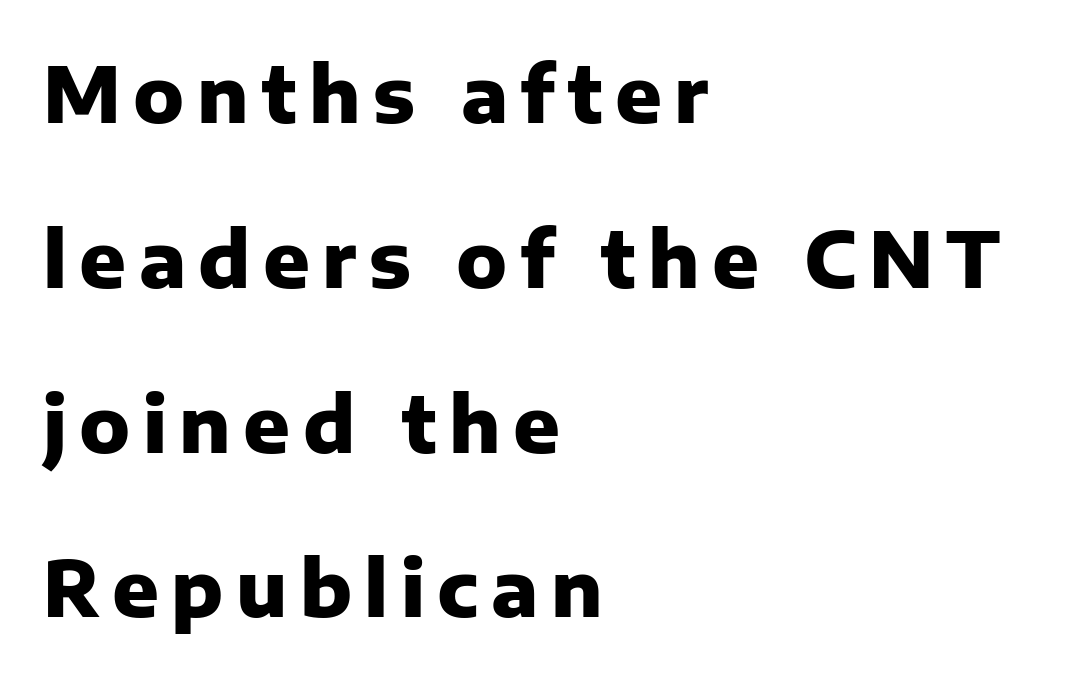
{"serif": "no", "italic": "no", "bold": "yes", "weight": "heavy", "width": "normal", "stroke_contrast": "low", "x_height": "medium", "monospaced": "no", "underline": "no", "align": "left", "line_spacing": "loose", "line_spacing_ratio": 2.14, "glyph_px": 77}
